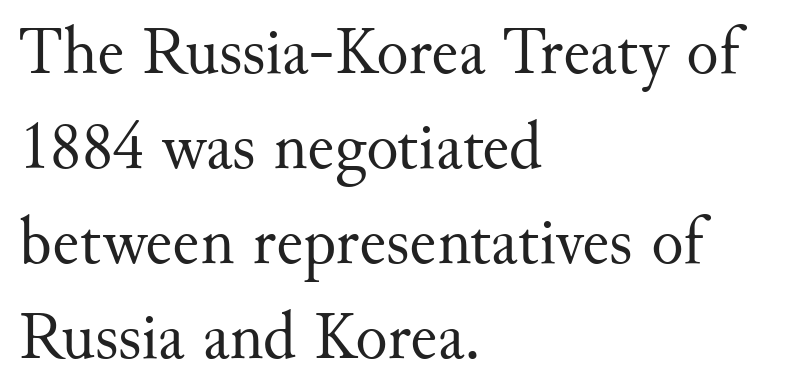
{"serif": "yes", "italic": "no", "bold": "no", "weight": "regular", "width": "normal", "stroke_contrast": "medium", "x_height": "small", "monospaced": "no", "underline": "no", "align": "left", "line_spacing": "normal", "line_spacing_ratio": 1.42, "letter_spacing": "normal", "letter_spacing_em": 0.0, "glyph_px": 67}
